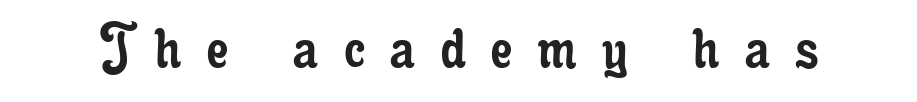
Does the type have serifs? Yes, each stem ends in a small foot. On a weight scale, this lands at 450 or below. A clean baseline with only descenders dipping below it. Every stem runs plumb, perpendicular to the baseline. The letters advance in unequal steps, a hallmark of proportional type. Inter-character spacing is expanded well beyond the font's built-in metrics.
